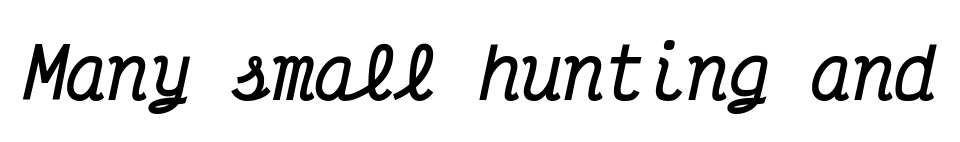
Q: Is the text bold? A: Yes.
Q: Is the text italic (slanted)? A: Yes, it leans right by about 12 degrees.
Q: Is the typeface a serif or a sans-serif typeface? A: Serif.
Q: Is the text underlined? A: No.
Q: Is the spacing between letters normal or unusually wide? A: Normal.
Q: Width (condensed, normal, or wide)? A: Condensed.
Q: Stroke contrast? A: Medium.
Q: x-height? A: Medium.
Q: Monospaced? A: Yes.
